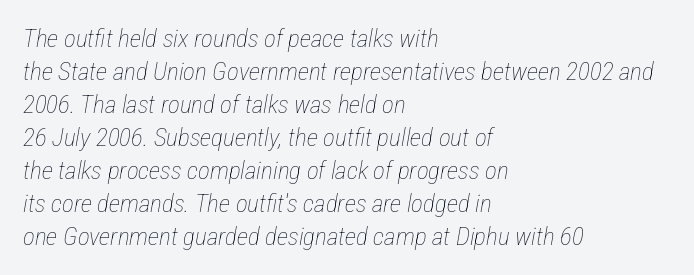
{"italic": "yes", "lean": "right", "slant_degrees": 12, "bold": "no", "underline": "no", "align": "left", "line_spacing": "normal", "line_spacing_ratio": 1.32, "letter_spacing": "normal", "letter_spacing_em": 0.0, "glyph_px": 25}
